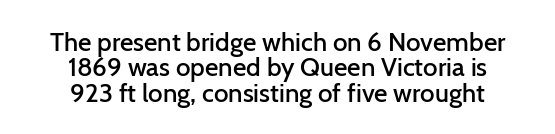
Q: Is the text bold? A: Semi-bold.
Q: Is the text italic (slanted)? A: No, it is upright.
Q: Is the text underlined? A: No.
Q: How is the paragraph aligned? A: Centered.
Q: Is the spacing between letters normal or unusually wide? A: Normal.
Q: Is the spacing between lines tight, normal or loose? A: Tight.
